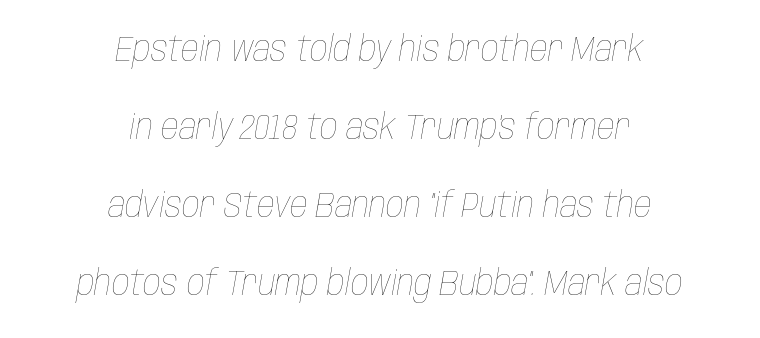
The image shows 35 px thin, condensed type, italic (leaning right); set centered, loose line spacing (2.23x), normal letter spacing, not underlined; low stroke contrast and a large x-height.
